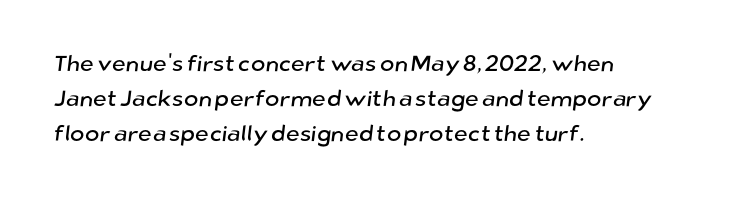
Q: Is the text underlined? A: No.
Q: How is the paragraph aligned? A: Left-aligned.
Q: Is the spacing between letters normal or unusually wide? A: Normal.
Q: Is the spacing between lines tight, normal or loose? A: Normal.
